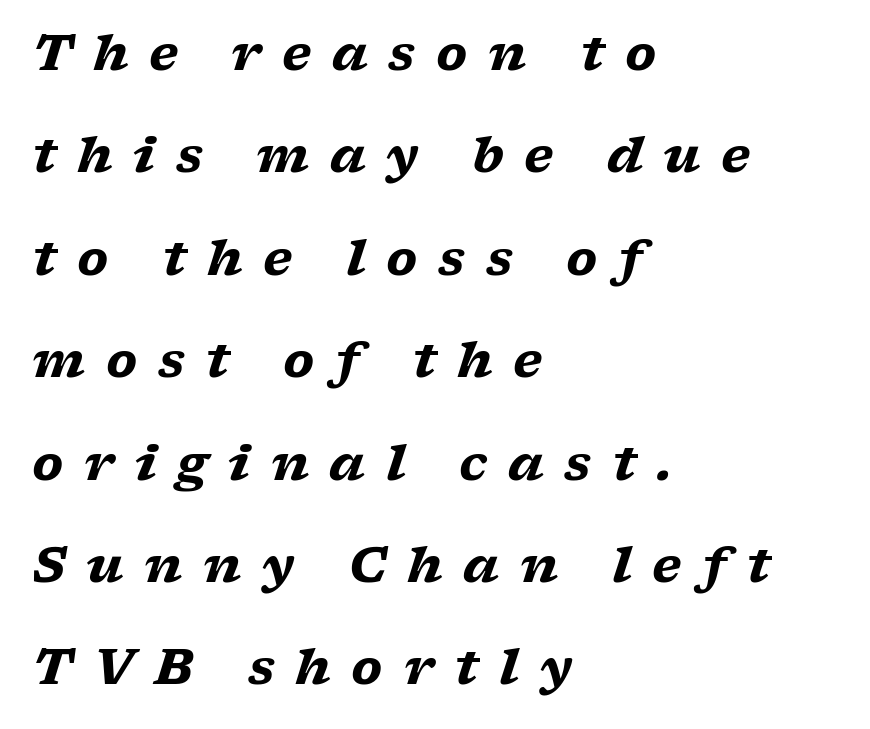
The image shows 49 px heavy, wide serif type, italic (leaning right); set left-aligned, loose line spacing (2.09x), unusually wide letter spacing (+0.42 em), not underlined; low stroke contrast and a medium x-height.
